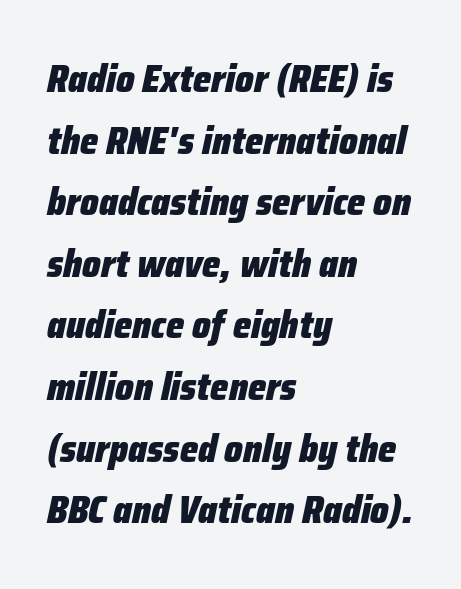
{"italic": "yes", "lean": "right", "slant_degrees": 12, "bold": "yes", "weight": "heavy", "width": "condensed", "stroke_contrast": "low", "x_height": "medium", "monospaced": "no", "underline": "no", "align": "left", "line_spacing": "normal", "line_spacing_ratio": 1.58, "letter_spacing": "normal", "letter_spacing_em": 0.0, "glyph_px": 39}
